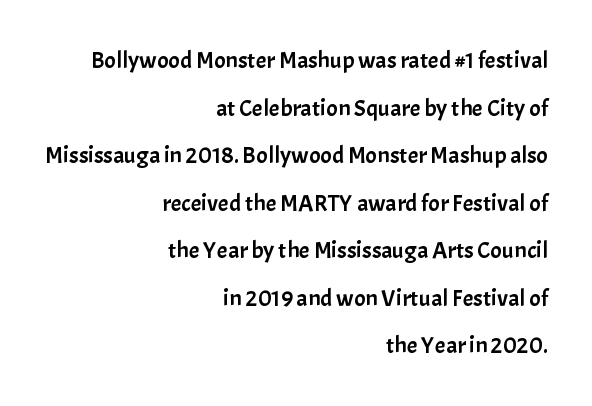
Q: Is the text italic (slanted)? A: No, it is upright.
Q: Is the text underlined? A: No.
Q: How is the paragraph aligned? A: Right-aligned.
Q: Is the spacing between letters normal or unusually wide? A: Normal.
Q: Is the spacing between lines tight, normal or loose? A: Loose.
